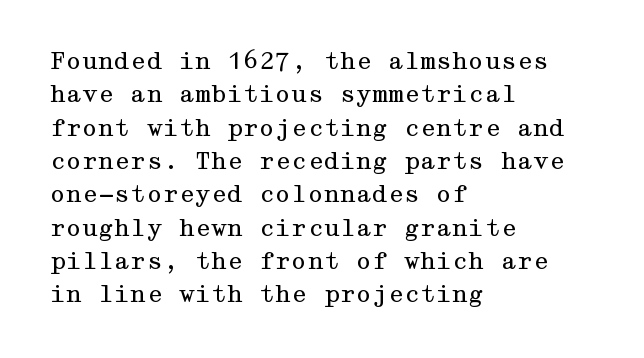
{"italic": "no", "bold": "no", "underline": "no", "align": "left", "line_spacing": "normal", "line_spacing_ratio": 1.45, "letter_spacing": "normal", "letter_spacing_em": 0.0, "glyph_px": 23}
